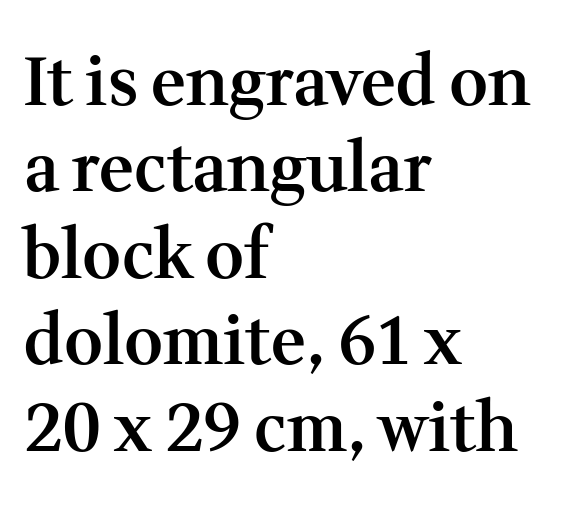
{"serif": "yes", "italic": "no", "bold": "semi", "weight": "semibold", "width": "normal", "stroke_contrast": "medium", "x_height": "medium", "monospaced": "no", "underline": "no", "align": "left", "line_spacing": "normal", "line_spacing_ratio": 1.29, "letter_spacing": "normal", "letter_spacing_em": 0.0, "glyph_px": 67}
